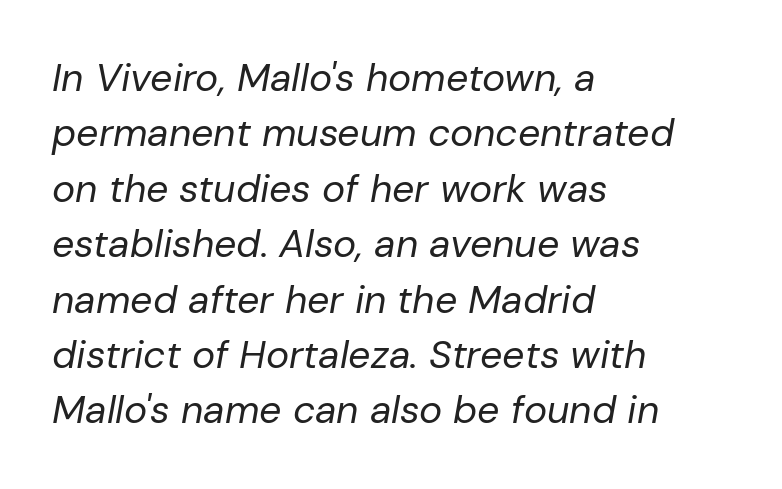
The image shows 39 px regular-weight type, italic (leaning right); set left-aligned, normal line spacing (1.42x), normal letter spacing, not underlined; low stroke contrast and a medium x-height.
